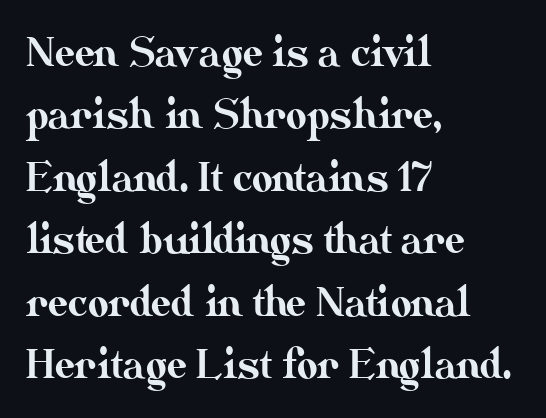
Notice how descenders clear the ascenders below comfortably — that's standard leading. The lettering stays uniformly vertical, giving the passage a roman look. Default kerning and tracking; the words read as compact shapes. Descender tails drop into unmarked territory. Each line starts at the same left margin while the right side varies. The rendering uses natural spacing where letterforms have individual widths.
